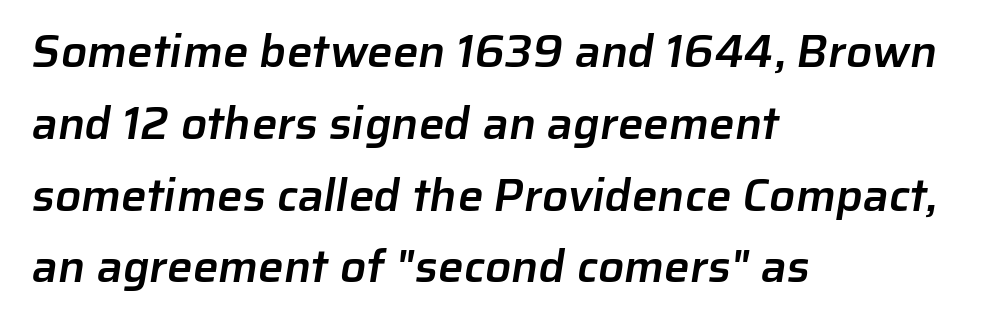
Q: Is the text bold? A: Semi-bold.
Q: Is the typeface a serif or a sans-serif typeface? A: Sans-serif.
Q: Is the text underlined? A: No.
Q: How is the paragraph aligned? A: Left-aligned.
Q: Is the spacing between letters normal or unusually wide? A: Normal.
Q: Is the spacing between lines tight, normal or loose? A: Normal.
Q: Width (condensed, normal, or wide)? A: Normal.
Q: Stroke contrast? A: Low.
Q: x-height? A: Medium.
Q: Monospaced? A: No.
